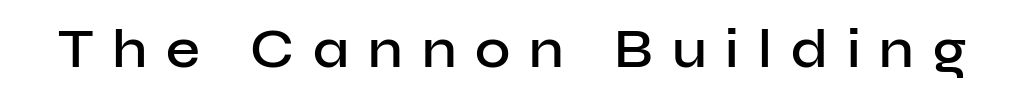
{"serif": "no", "italic": "no", "bold": "semi", "weight": "semibold", "width": "normal", "stroke_contrast": "low", "x_height": "medium", "monospaced": "no", "underline": "no", "letter_spacing": "wide", "letter_spacing_em": 0.35, "glyph_px": 54}
